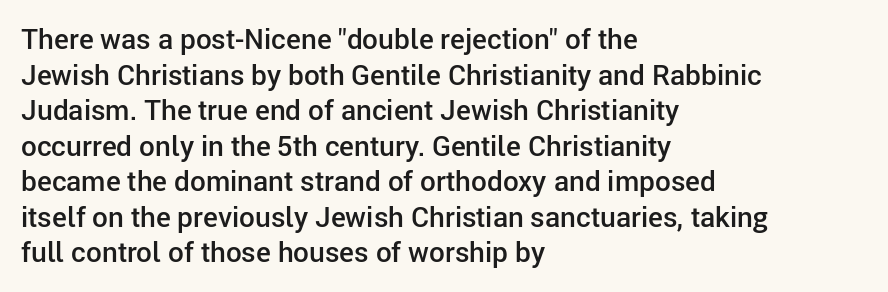
The image shows 28 px semibold sans-serif type, upright; set left-aligned, normal line spacing (1.27x), normal letter spacing, not underlined; low stroke contrast and a medium x-height.
